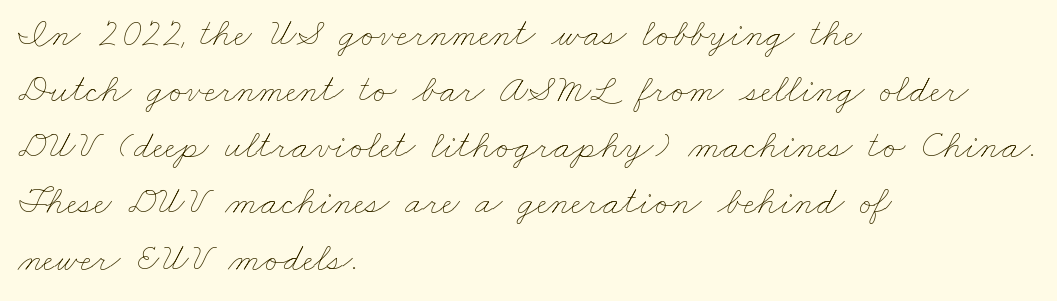
The space beneath each line is pristine and unruled. Think standard paragraph weight, or any step lighter than that. The rendering uses a moderate line-height, typical for paragraphs. The gaps between neighbouring characters are ordinary and unremarkable.
